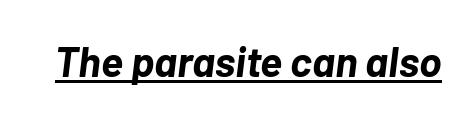
Q: Is the text bold? A: Yes.
Q: Is the text italic (slanted)? A: Yes, it leans right by about 7 degrees.
Q: Is the text underlined? A: Yes.
Q: Is the spacing between letters normal or unusually wide? A: Normal.
Q: Width (condensed, normal, or wide)? A: Normal.
Q: Stroke contrast? A: Low.
Q: x-height? A: Medium.
Q: Monospaced? A: No.
